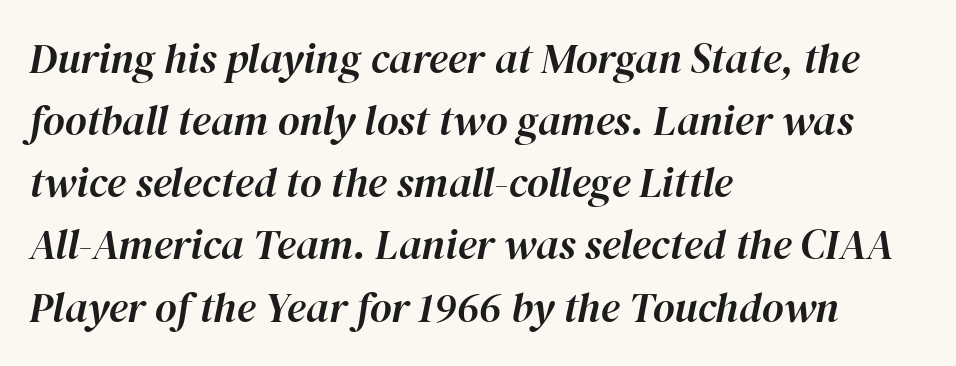
{"italic": "yes", "lean": "right", "slant_degrees": 12, "width": "normal", "stroke_contrast": "high", "x_height": "medium", "monospaced": "no", "underline": "no", "align": "left", "line_spacing": "normal", "line_spacing_ratio": 1.48, "letter_spacing": "normal", "letter_spacing_em": 0.0, "glyph_px": 42}
